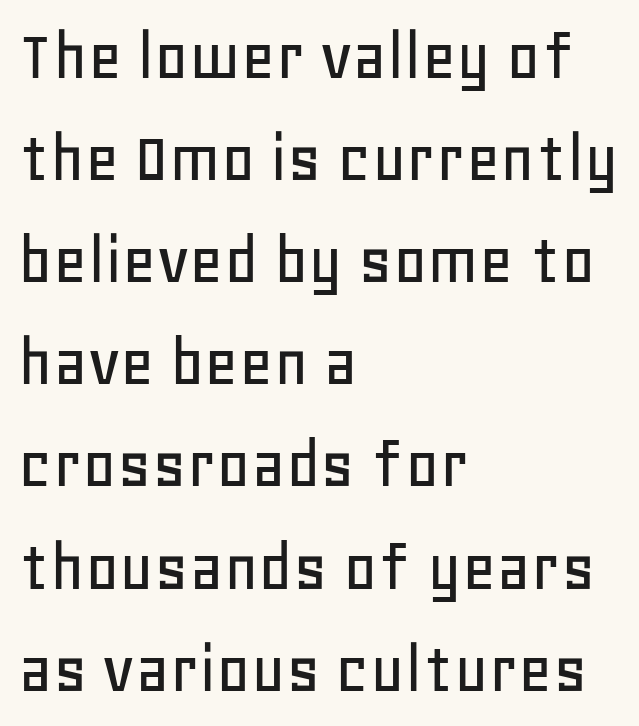
The image shows 74 px sans-serif type, upright; set left-aligned, normal line spacing (1.38x), normal letter spacing, not underlined; low stroke contrast and a large x-height.
